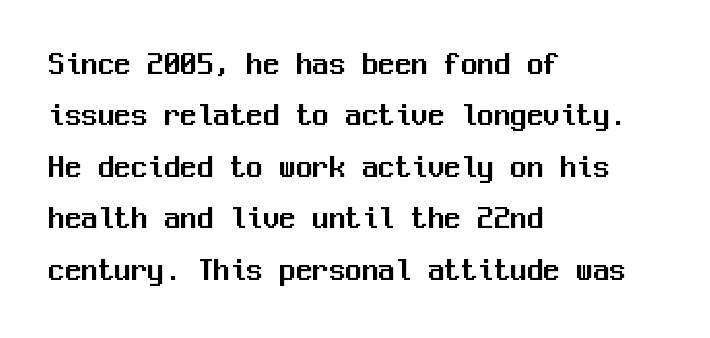
The image shows 33 px sans-serif type, upright, monospaced; set left-aligned, normal line spacing (1.56x), normal letter spacing, not underlined; medium stroke contrast and a medium x-height.
